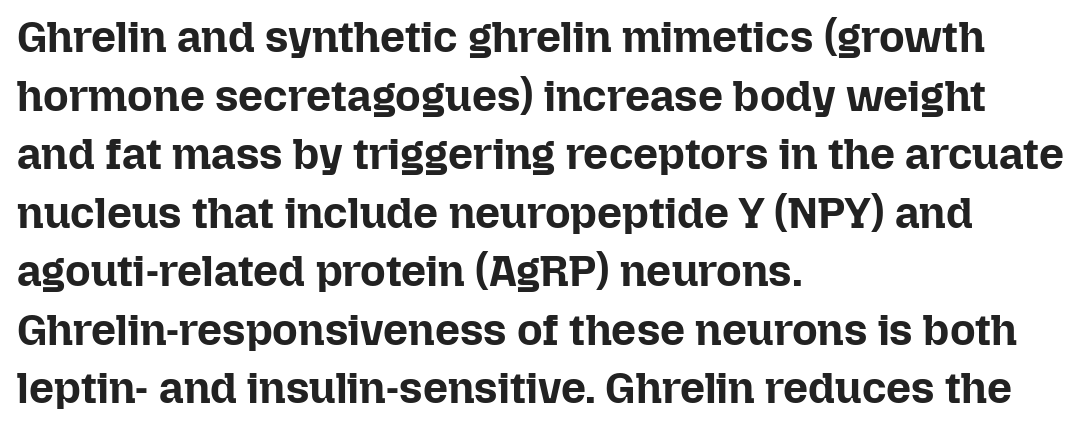
The image shows 44 px bold type, upright; set left-aligned, normal line spacing (1.33x), normal letter spacing, not underlined; low stroke contrast and a medium x-height.
